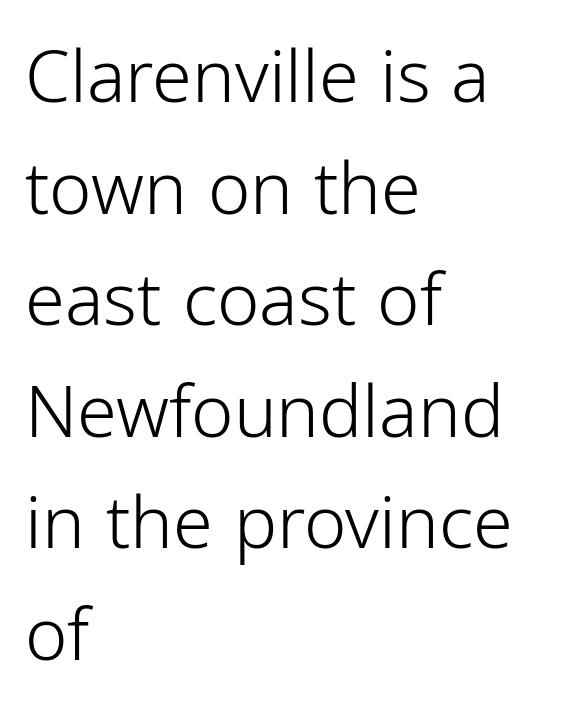
The image shows 72 px light sans-serif type, upright; set left-aligned, normal line spacing (1.55x), normal letter spacing, not underlined; low stroke contrast and a medium x-height.
